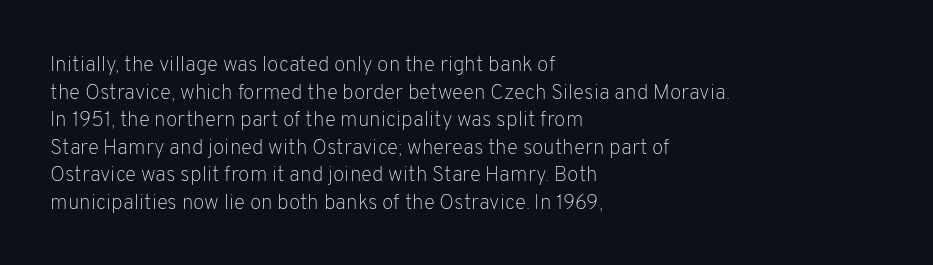
Q: Is the text bold? A: No.
Q: Is the text italic (slanted)? A: No, it is upright.
Q: Is the text underlined? A: No.
Q: How is the paragraph aligned? A: Left-aligned.
Q: Is the spacing between letters normal or unusually wide? A: Normal.
Q: Is the spacing between lines tight, normal or loose? A: Normal.
